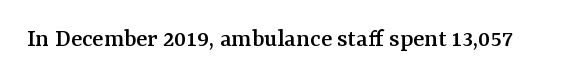
Q: Is the text italic (slanted)? A: No, it is upright.
Q: Is the text underlined? A: No.
Q: Is the spacing between letters normal or unusually wide? A: Normal.
